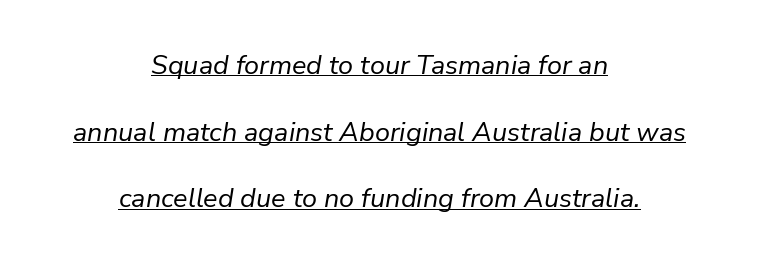
The image shows 27 px text type, italic (leaning right); set centered, loose line spacing (2.47x), normal letter spacing, underlined.
